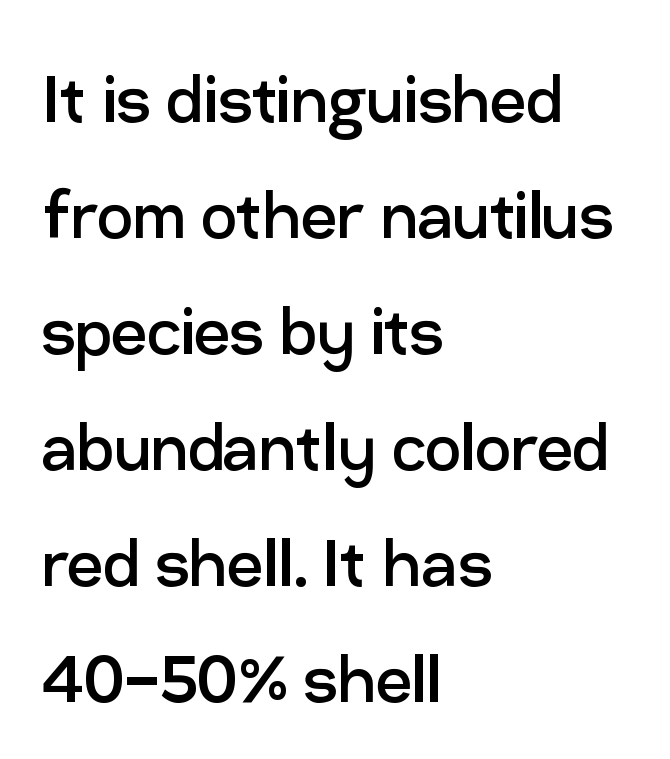
{"serif": "no", "italic": "no", "bold": "no", "weight": "regular", "width": "normal", "stroke_contrast": "low", "x_height": "medium", "monospaced": "no", "underline": "no", "align": "left", "line_spacing": "normal", "line_spacing_ratio": 1.45, "letter_spacing": "normal", "letter_spacing_em": 0.0, "glyph_px": 80}
